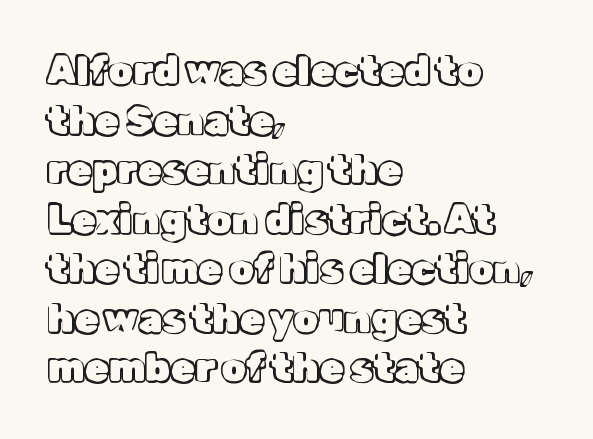
The image shows 39 px text type, upright; set left-aligned, normal line spacing (1.27x), normal letter spacing, not underlined; a medium x-height.
